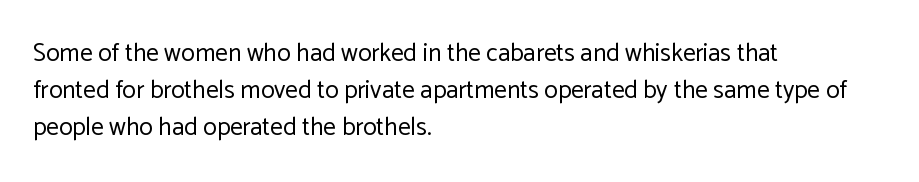
Q: Is the text bold? A: No.
Q: Is the text italic (slanted)? A: No, it is upright.
Q: Is the text underlined? A: No.
Q: How is the paragraph aligned? A: Left-aligned.
Q: Is the spacing between letters normal or unusually wide? A: Normal.
Q: Is the spacing between lines tight, normal or loose? A: Normal.
